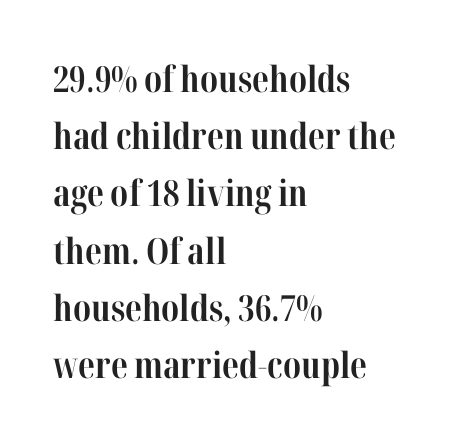
Q: Is the text bold? A: Yes.
Q: Is the text italic (slanted)? A: No, it is upright.
Q: Is the typeface a serif or a sans-serif typeface? A: Serif.
Q: Is the text underlined? A: No.
Q: How is the paragraph aligned? A: Left-aligned.
Q: Is the spacing between letters normal or unusually wide? A: Normal.
Q: Is the spacing between lines tight, normal or loose? A: Normal.
Q: Width (condensed, normal, or wide)? A: Condensed.
Q: Stroke contrast? A: High.
Q: x-height? A: Medium.
Q: Monospaced? A: No.
